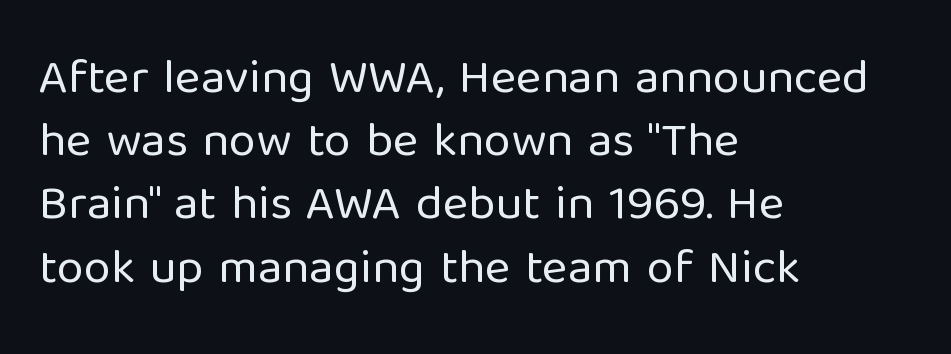
The image shows 49 px regular-weight sans-serif type, upright; set left-aligned, normal line spacing (1.29x), normal letter spacing, not underlined; low stroke contrast and a medium x-height.
